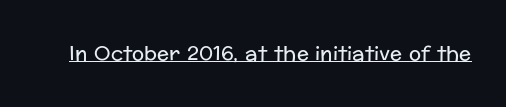
Between one letter and the next there's only the usual sliver of space. A roman cut, with each character standing at attention. The rendered words wear a rule along their underside. Heaviness? Minimal to ordinary, like unemphasized prose.
